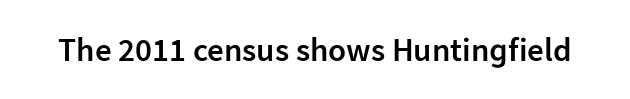
{"serif": "no", "italic": "no", "bold": "semi", "weight": "semibold", "width": "normal", "stroke_contrast": "low", "x_height": "medium", "monospaced": "no", "underline": "no", "letter_spacing": "normal", "letter_spacing_em": 0.0, "glyph_px": 33}
